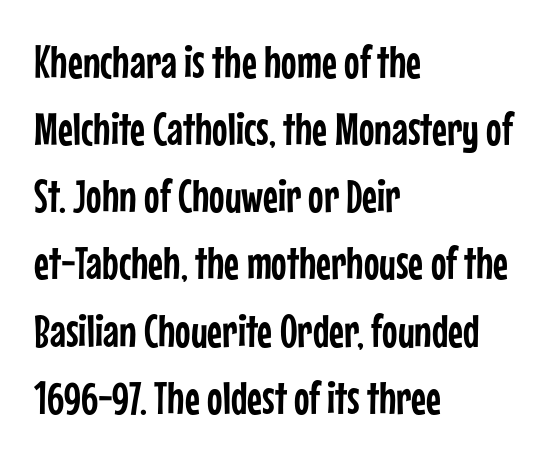
The image shows 46 px condensed sans-serif type, upright; set left-aligned, normal line spacing (1.46x), normal letter spacing, not underlined; low stroke contrast and a medium x-height.
